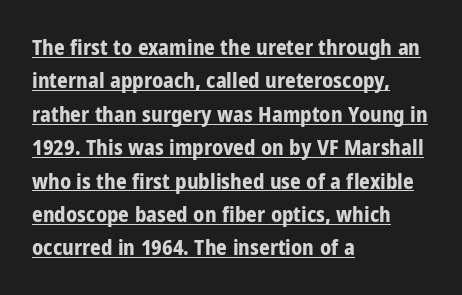
Q: Is the text bold? A: Yes.
Q: Is the text italic (slanted)? A: No, it is upright.
Q: Is the text underlined? A: Yes.
Q: How is the paragraph aligned? A: Left-aligned.
Q: Is the spacing between letters normal or unusually wide? A: Normal.
Q: Is the spacing between lines tight, normal or loose? A: Normal.
